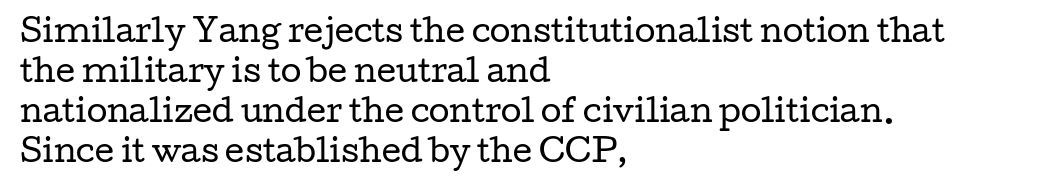
The letters look calm and open, with moderate or lighter stems. This rendering uses left alignment, leaving the right contour irregular. Normally led — the rows are evenly, conventionally spaced. Each letter keeps its own natural width here, so spacing adapts to shape. Note: serifs present on the glyphs.
